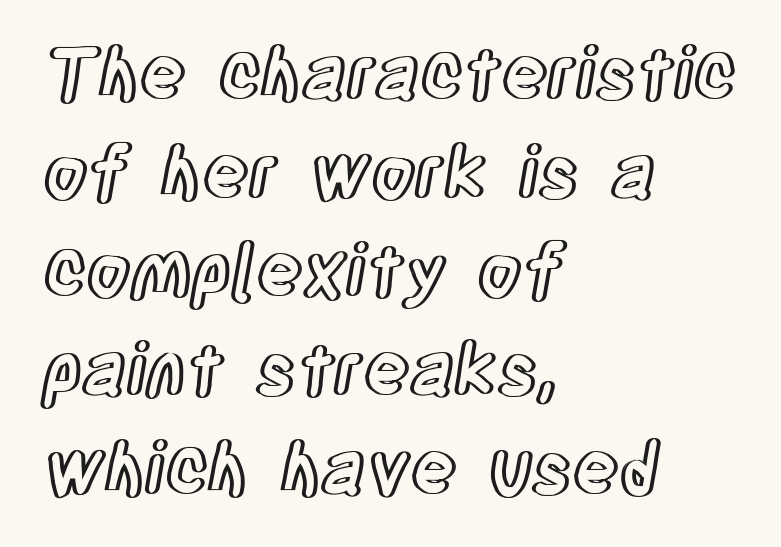
Q: Is the text italic (slanted)? A: Yes.
Q: Is the text underlined? A: No.
Q: How is the paragraph aligned? A: Left-aligned.
Q: Is the spacing between letters normal or unusually wide? A: Normal.
Q: Is the spacing between lines tight, normal or loose? A: Normal.
Q: Width (condensed, normal, or wide)? A: Condensed.
Q: x-height? A: Large.
Q: Monospaced? A: No.
